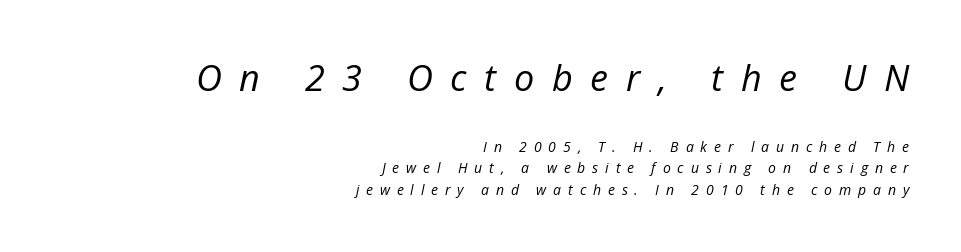
Words float on clear page, feet unadorned. The strokes carry an ordinary text weight at most. Quick note: italic. Horizontally, the lines are justified to the trailing edge only. Rows of type keep a routine distance in the vertical direction. The face used here is proportionally spaced, like ordinary book or web type.
